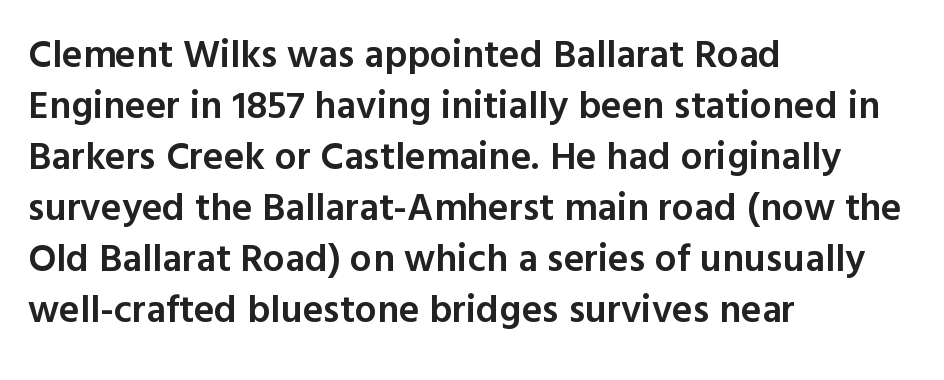
The image shows 39 px semibold sans-serif type, upright; set left-aligned, normal line spacing (1.31x), normal letter spacing, not underlined; a medium x-height.
